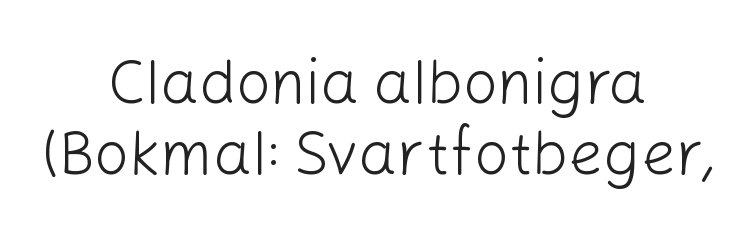
Q: Is the text bold? A: No.
Q: Is the text italic (slanted)? A: No, it is upright.
Q: Is the typeface a serif or a sans-serif typeface? A: Sans-serif.
Q: Is the text underlined? A: No.
Q: How is the paragraph aligned? A: Centered.
Q: Is the spacing between letters normal or unusually wide? A: Normal.
Q: Width (condensed, normal, or wide)? A: Normal.
Q: Stroke contrast? A: Low.
Q: x-height? A: Medium.
Q: Monospaced? A: No.
